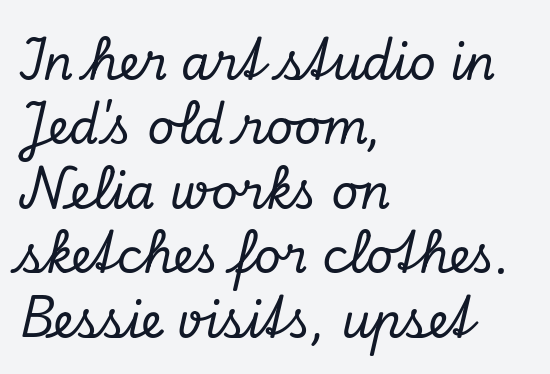
Q: Is the text italic (slanted)? A: Yes, it leans right by about 13 degrees.
Q: Is the typeface a serif or a sans-serif typeface? A: Serif.
Q: Is the text underlined? A: No.
Q: How is the paragraph aligned? A: Left-aligned.
Q: Is the spacing between letters normal or unusually wide? A: Normal.
Q: Is the spacing between lines tight, normal or loose? A: Normal.
Q: Width (condensed, normal, or wide)? A: Normal.
Q: Stroke contrast? A: Low.
Q: x-height? A: Small.
Q: Monospaced? A: No.
